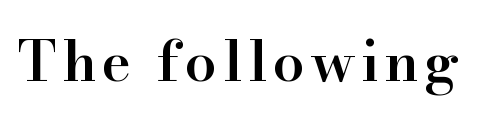
Q: Is the text bold? A: Semi-bold.
Q: Is the text italic (slanted)? A: No, it is upright.
Q: Is the typeface a serif or a sans-serif typeface? A: Serif.
Q: Is the text underlined? A: No.
Q: Width (condensed, normal, or wide)? A: Normal.
Q: Stroke contrast? A: High.
Q: x-height? A: Small.
Q: Monospaced? A: No.
